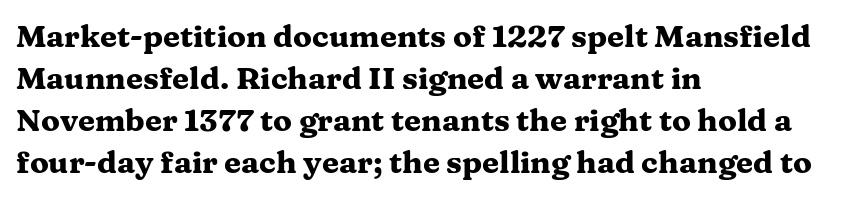
The image shows 31 px heavy, wide serif type, upright; set left-aligned, normal line spacing (1.36x), normal letter spacing, not underlined; medium stroke contrast and a medium x-height.
